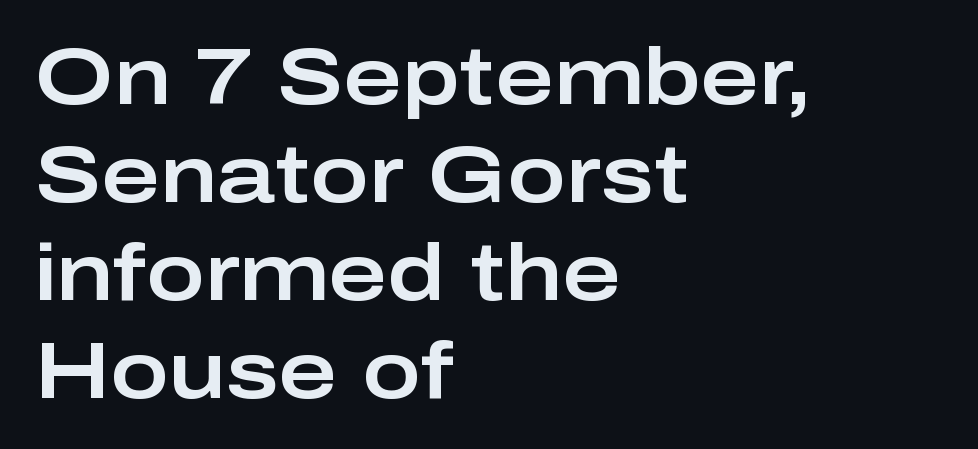
Visually the block forms a straight wall on the left and a jagged coastline on the right. This rendering employs a face without finishing strokes, i.e., a sans-serif. These lines are rendered in a variable-pitch font. The lettering stays uniformly vertical, giving the passage a roman look. The gap between lines stays unmarked. The letterforms sit shoulder to shoulder at normal distance.
